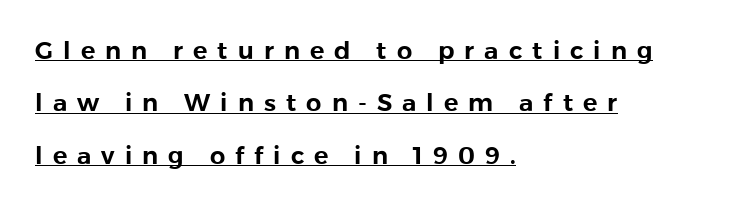
The image shows 24 px text type, upright; set left-aligned, loose line spacing (2.18x), unusually wide letter spacing (+0.42 em), underlined.
